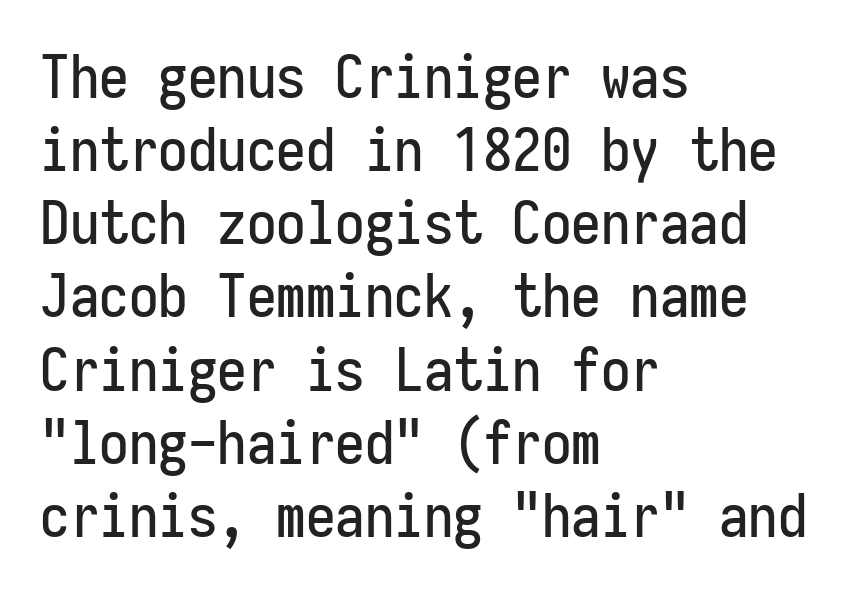
The image shows 59 px condensed sans-serif type, upright, monospaced; set left-aligned, line spacing 1.24x, normal letter spacing, not underlined; low stroke contrast and a medium x-height.
